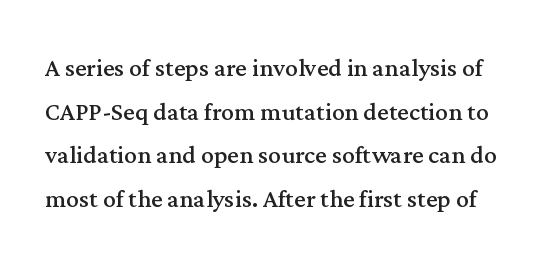
Weight: not bold — regular or lighter. Is this a fixed-width face? No — the glyphs have proportional, varying widths. Is there much room between lines? A standard amount, neither cramped nor airy. You can tell from the footed stems that serif type was used.
